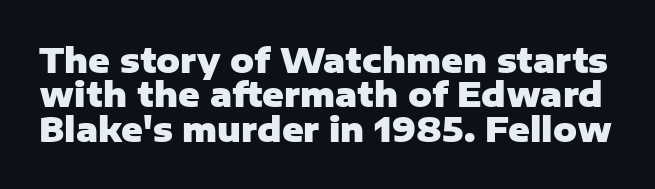
{"serif": "no", "italic": "no", "bold": "yes", "weight": "heavy", "width": "normal", "stroke_contrast": "low", "x_height": "medium", "monospaced": "no", "underline": "no", "line_spacing": "tight", "line_spacing_ratio": 1.04, "letter_spacing": "normal", "letter_spacing_em": 0.0, "glyph_px": 33}
